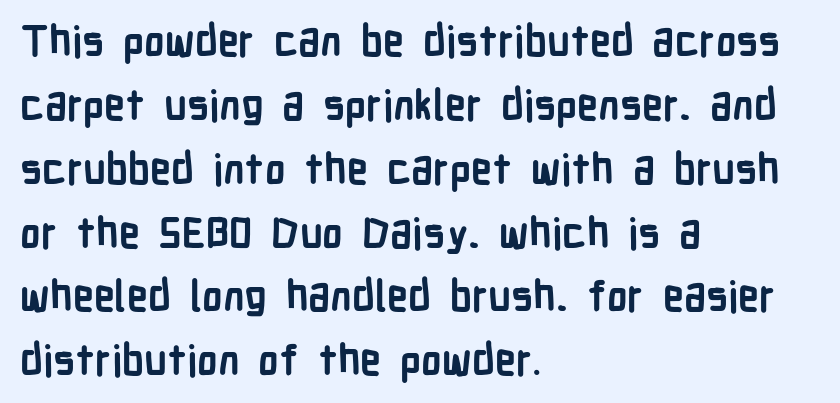
{"serif": "no", "italic": "no", "bold": "yes", "weight": "semibold", "width": "condensed", "stroke_contrast": "low", "x_height": "medium", "monospaced": "no", "underline": "no", "align": "left", "line_spacing": "normal", "line_spacing_ratio": 1.52, "letter_spacing": "normal", "letter_spacing_em": 0.0, "glyph_px": 42}
